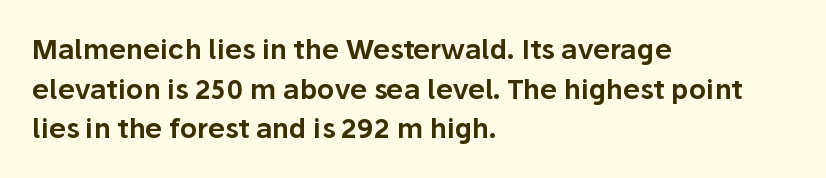
Q: Is the text italic (slanted)? A: No, it is upright.
Q: Is the text underlined? A: No.
Q: How is the paragraph aligned? A: Left-aligned.
Q: Is the spacing between letters normal or unusually wide? A: Normal.
Q: Is the spacing between lines tight, normal or loose? A: Normal.
